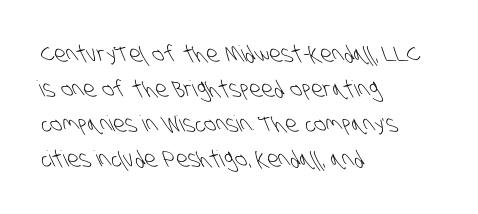
The image shows 22 px text type; set left-aligned, normal line spacing (1.59x), normal letter spacing, not underlined.
